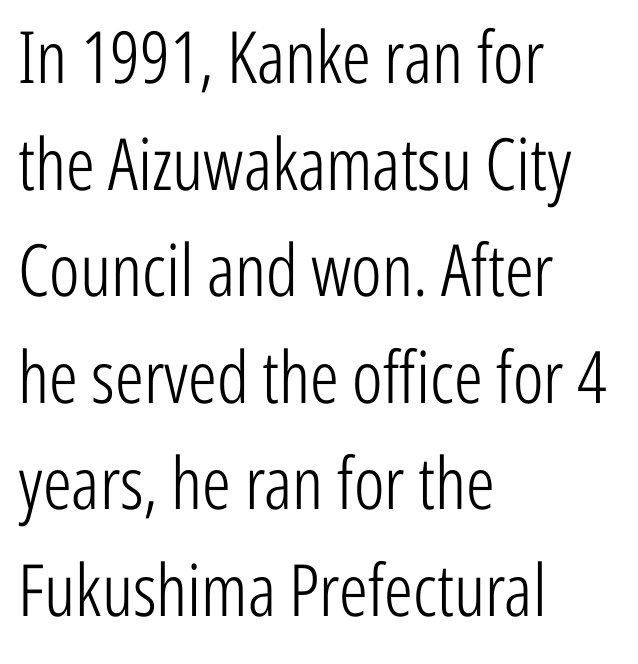
Q: Is the text bold? A: No.
Q: Is the text italic (slanted)? A: No, it is upright.
Q: Is the typeface a serif or a sans-serif typeface? A: Sans-serif.
Q: Is the text underlined? A: No.
Q: How is the paragraph aligned? A: Left-aligned.
Q: Is the spacing between letters normal or unusually wide? A: Normal.
Q: Is the spacing between lines tight, normal or loose? A: Normal.
Q: Width (condensed, normal, or wide)? A: Condensed.
Q: Stroke contrast? A: Low.
Q: x-height? A: Medium.
Q: Monospaced? A: No.
